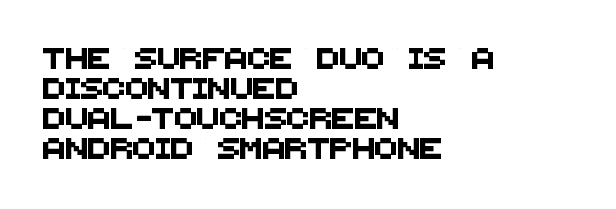
The image shows 21 px text type; set left-aligned, normal line spacing (1.43x), normal letter spacing, not underlined.
